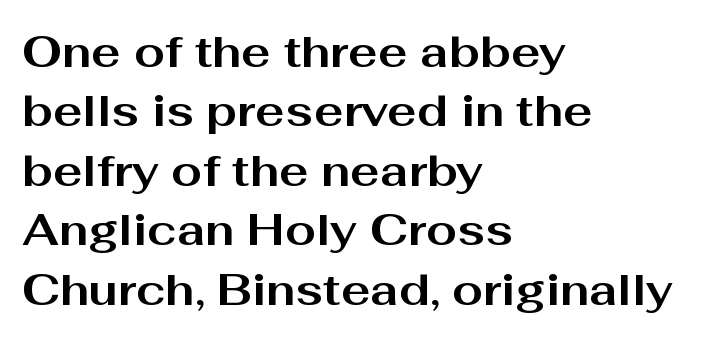
The image shows 44 px bold, wide sans-serif type, upright; set left-aligned, normal line spacing (1.35x), normal letter spacing, not underlined; medium stroke contrast and a medium x-height.
